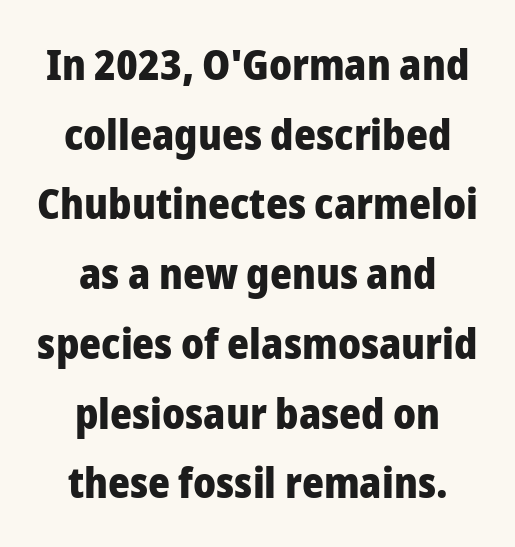
Posture: upright roman. Type without underlining. You could not count columns in this text — the font is proportionally spaced. A typesetter would call this zero additional tracking.
